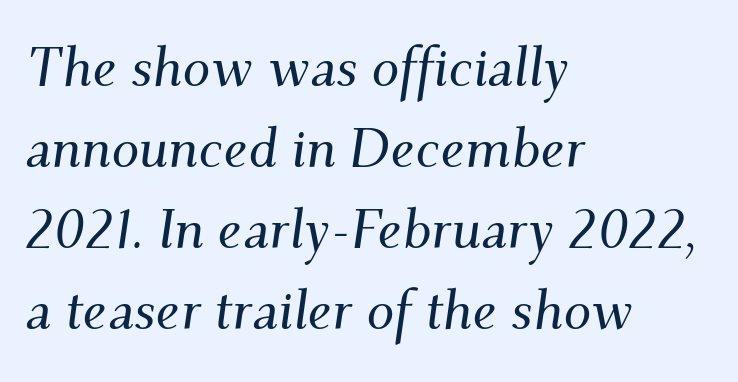
{"serif": "yes", "italic": "yes", "lean": "right", "slant_degrees": 9, "width": "normal", "stroke_contrast": "medium", "x_height": "small", "monospaced": "no", "underline": "no", "align": "left", "line_spacing": "normal", "line_spacing_ratio": 1.47, "letter_spacing": "normal", "letter_spacing_em": 0.0, "glyph_px": 55}
